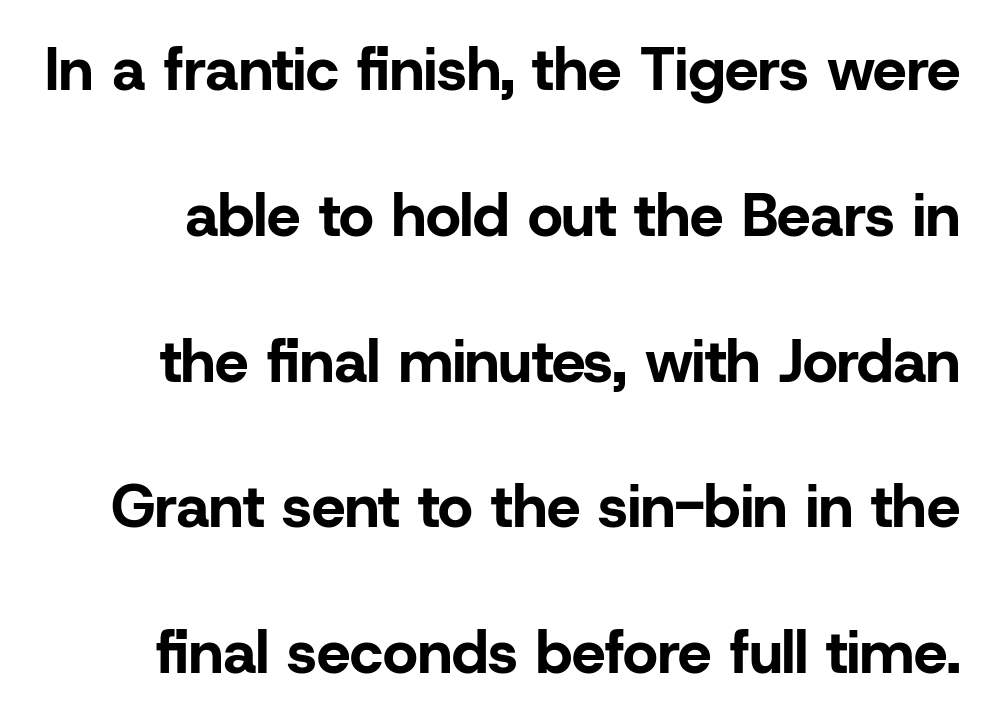
Q: Is the text bold? A: Yes.
Q: Is the text italic (slanted)? A: No, it is upright.
Q: Is the typeface a serif or a sans-serif typeface? A: Sans-serif.
Q: Is the text underlined? A: No.
Q: Is the spacing between letters normal or unusually wide? A: Normal.
Q: Is the spacing between lines tight, normal or loose? A: Loose.
Q: Width (condensed, normal, or wide)? A: Normal.
Q: Stroke contrast? A: Low.
Q: x-height? A: Medium.
Q: Monospaced? A: No.
